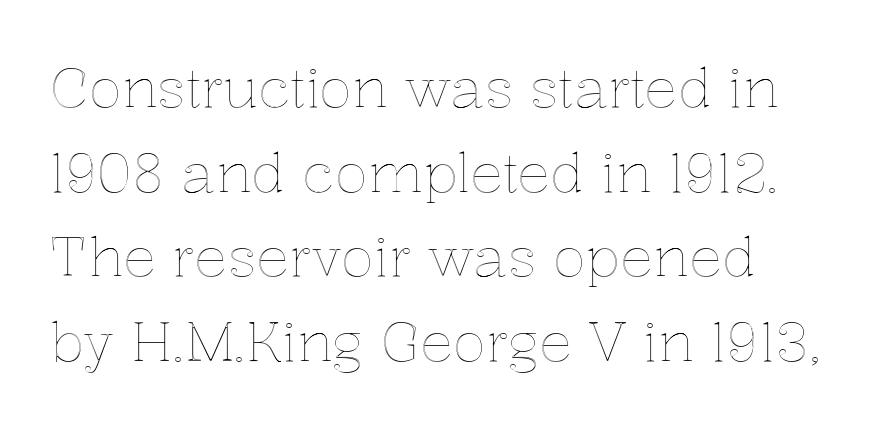
Q: Is the text italic (slanted)? A: No, it is upright.
Q: Is the text underlined? A: No.
Q: Is the spacing between letters normal or unusually wide? A: Normal.
Q: Is the spacing between lines tight, normal or loose? A: Normal.
Q: Width (condensed, normal, or wide)? A: Normal.
Q: x-height? A: Medium.
Q: Monospaced? A: No.
